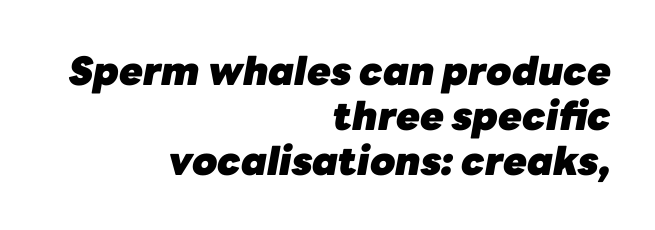
One glance says dense: line gaps are narrower than usual. The strip under each line holds only bare page. Think of a printed novel: that variable character pitch is what you see here. Typesetter's note: full bold, strokes at maximum text heaviness.
